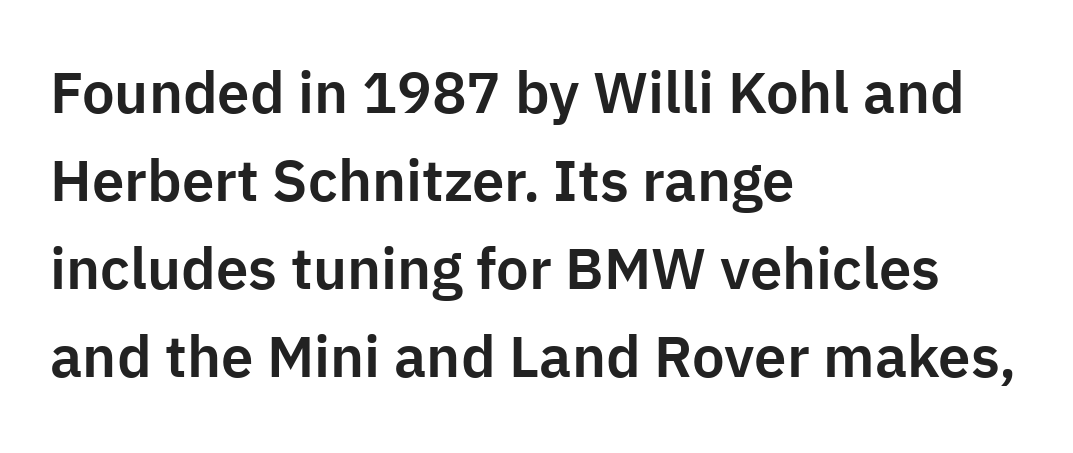
The image shows 58 px sans-serif type, upright; set left-aligned, normal line spacing (1.52x), normal letter spacing, not underlined; low stroke contrast and a medium x-height.
